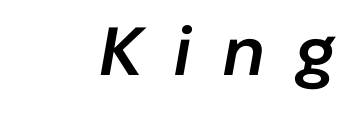
The image shows 68 px semibold type, italic (leaning right); set unusually wide letter spacing (+0.45 em), not underlined; low stroke contrast and a medium x-height.
